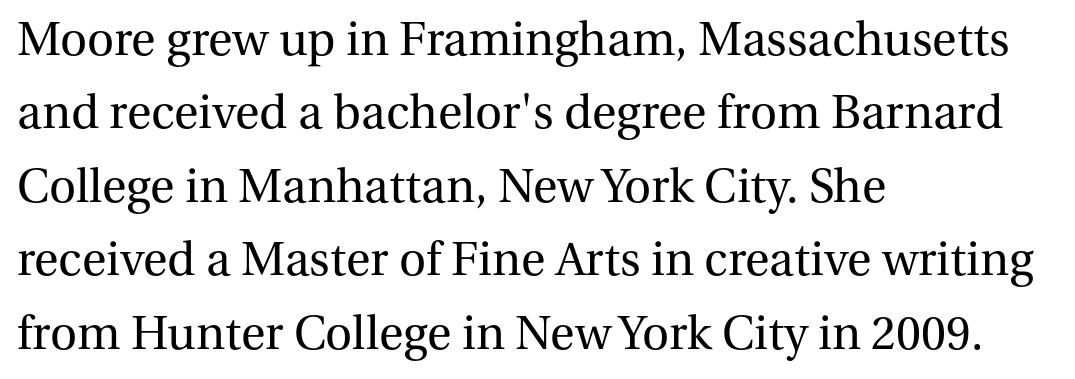
The image shows 50 px regular-weight serif type, upright; set left-aligned, normal line spacing (1.47x), normal letter spacing, not underlined; medium stroke contrast and a medium x-height.
